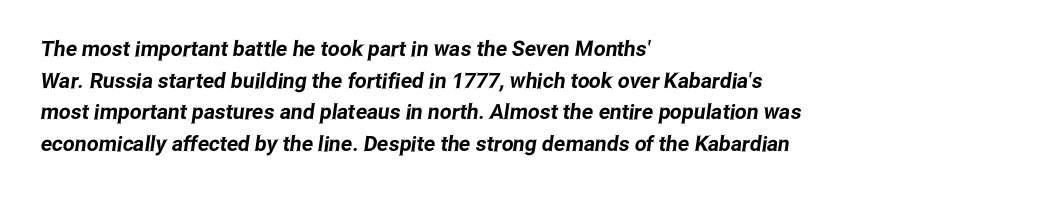
The image shows 21 px text type; set left-aligned, normal line spacing (1.51x), normal letter spacing, not underlined.
